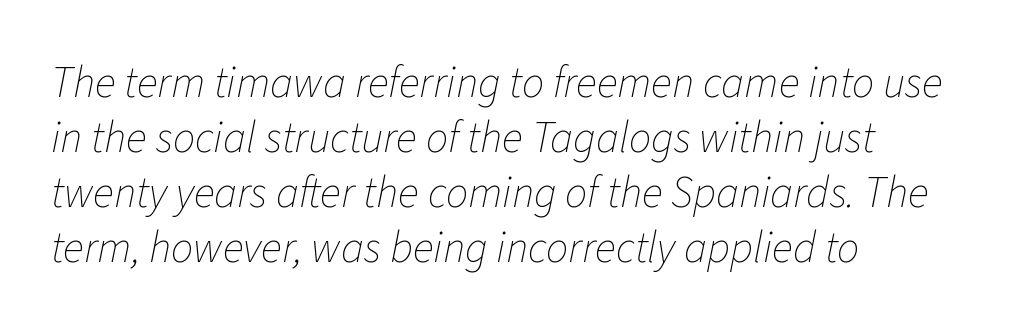
Q: Is the text bold? A: No.
Q: Is the text italic (slanted)? A: Yes, it leans right by about 11 degrees.
Q: Is the text underlined? A: No.
Q: How is the paragraph aligned? A: Left-aligned.
Q: Is the spacing between letters normal or unusually wide? A: Normal.
Q: Is the spacing between lines tight, normal or loose? A: Normal.
Q: Width (condensed, normal, or wide)? A: Normal.
Q: Stroke contrast? A: Low.
Q: x-height? A: Medium.
Q: Monospaced? A: No.
